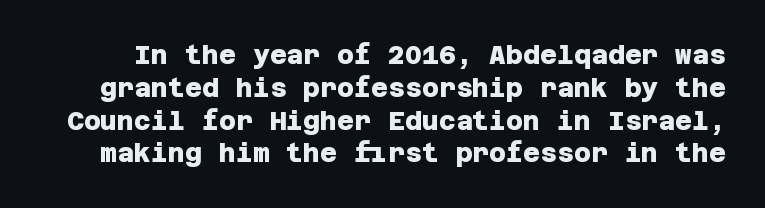
Q: Is the text bold? A: Yes.
Q: Is the text underlined? A: No.
Q: Is the spacing between letters normal or unusually wide? A: Normal.
Q: Is the spacing between lines tight, normal or loose? A: Normal.
